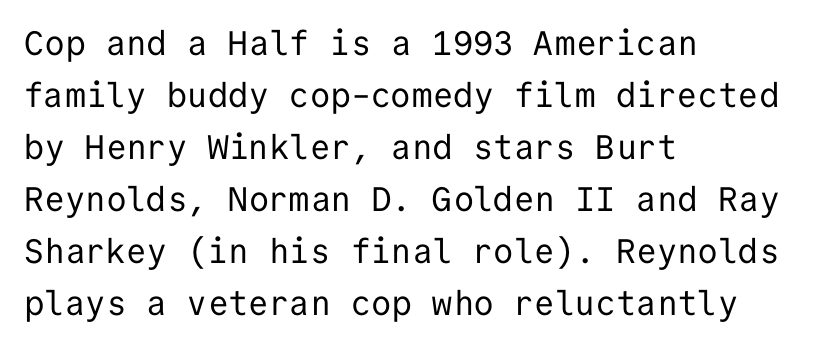
{"serif": "no", "italic": "no", "bold": "no", "weight": "regular", "width": "normal", "stroke_contrast": "low", "x_height": "medium", "monospaced": "yes", "underline": "no", "align": "left", "line_spacing": "normal", "line_spacing_ratio": 1.53, "letter_spacing": "normal", "letter_spacing_em": 0.0, "glyph_px": 34}
